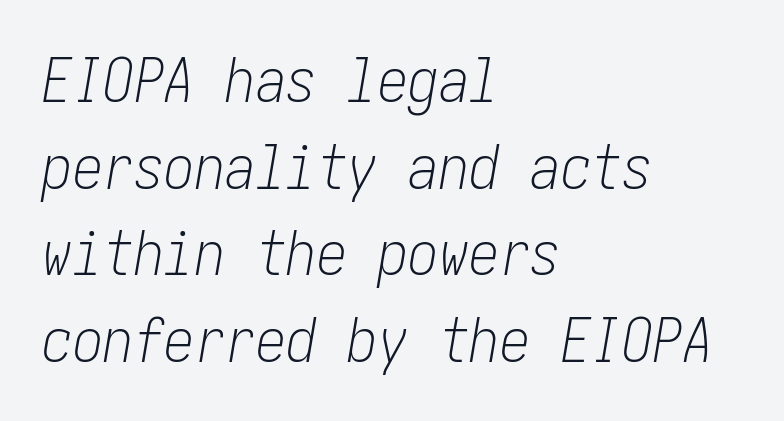
{"italic": "yes", "lean": "right", "slant_degrees": 10, "bold": "no", "weight": "light", "width": "condensed", "stroke_contrast": "low", "x_height": "medium", "underline": "no", "align": "left", "line_spacing": "normal", "line_spacing_ratio": 1.42, "letter_spacing": "normal", "letter_spacing_em": 0.0, "glyph_px": 61}
